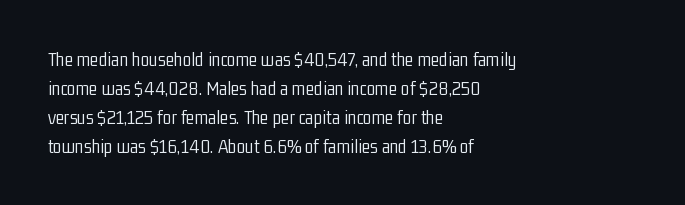
Beneath every word, the page is bare. Stems here are at most as thick as an everyday book face. When letters stand straight like this, we call the style roman or upright. This rendering leaves character spacing at its baseline value. The rendering uses a moderate line-height, typical for paragraphs.
